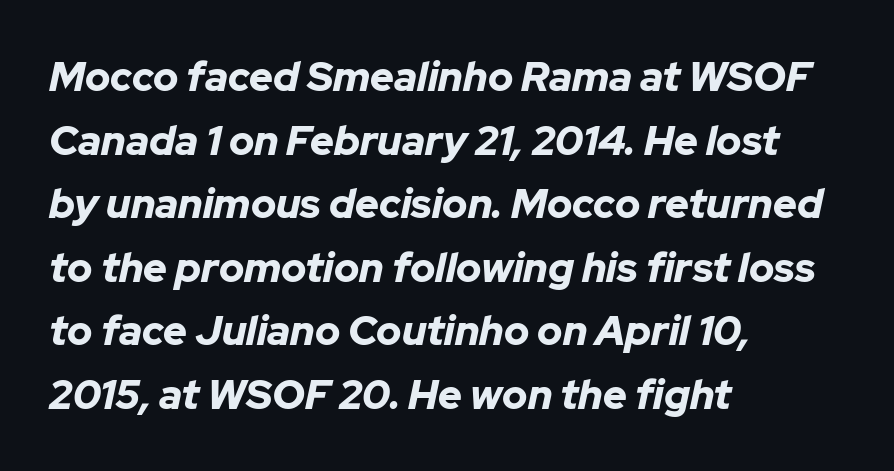
The rendering uses a bold face; every stroke is thick and dark. Nobody touched the tracking dial on this one. The setting favours the left margin, as ordinary paragraphs usually do. The specimen omits any rule beneath the text block's lines. Reading down the column, the eye jumps a familiar distance to each next line. You could not count columns in this text — the font is proportionally spaced.
